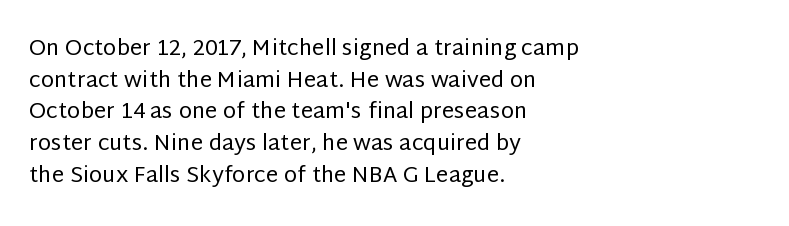
The image shows 22 px text type, upright; set left-aligned, normal line spacing (1.44x), normal letter spacing, not underlined.
